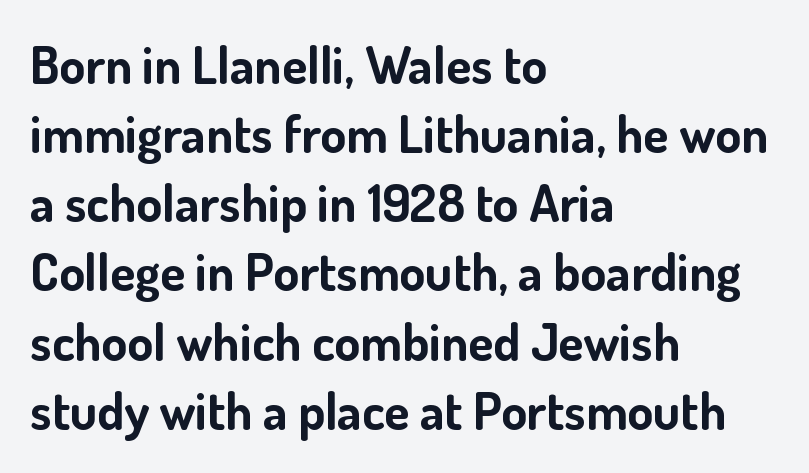
Q: Is the text bold? A: Yes.
Q: Is the text italic (slanted)? A: No, it is upright.
Q: Is the typeface a serif or a sans-serif typeface? A: Sans-serif.
Q: Is the text underlined? A: No.
Q: How is the paragraph aligned? A: Left-aligned.
Q: Is the spacing between letters normal or unusually wide? A: Normal.
Q: Is the spacing between lines tight, normal or loose? A: Normal.
Q: Width (condensed, normal, or wide)? A: Normal.
Q: Stroke contrast? A: Low.
Q: x-height? A: Small.
Q: Monospaced? A: No.
